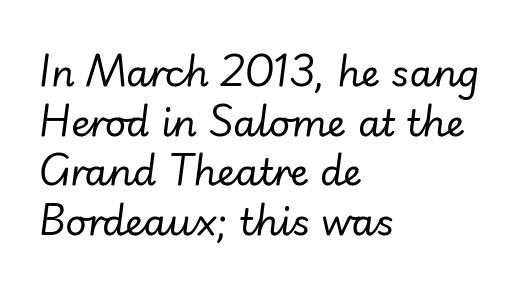
The image shows 37 px regular-weight type, italic (leaning right); set left-aligned, normal line spacing (1.34x), normal letter spacing, not underlined; low stroke contrast and a small x-height.
